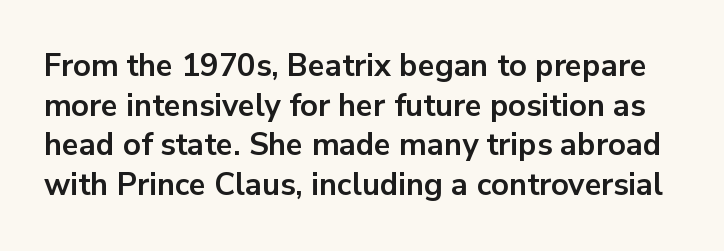
The image shows 31 px bold sans-serif type, upright; set normal line spacing (1.28x), normal letter spacing, not underlined; low stroke contrast and a medium x-height.
